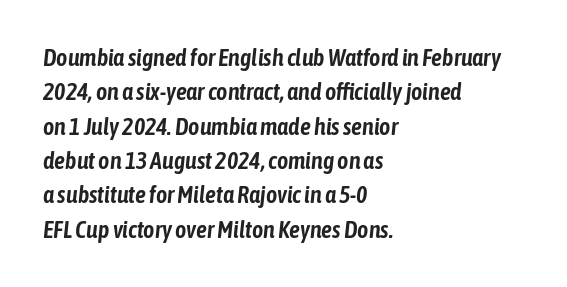
The image shows 24 px text type, italic (leaning right); set left-aligned, normal line spacing (1.43x), normal letter spacing, not underlined.
